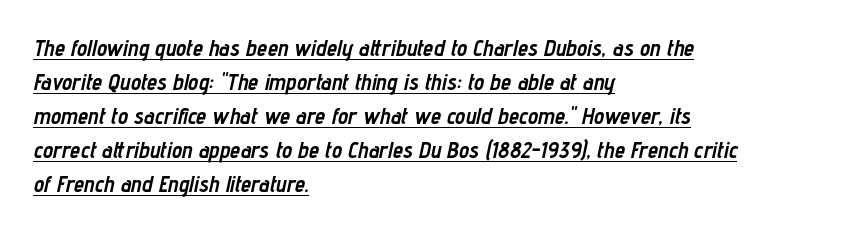
{"italic": "yes", "lean": "right", "slant_degrees": 12, "bold": "yes", "underline": "yes", "align": "left", "line_spacing": "normal", "line_spacing_ratio": 1.48, "letter_spacing": "normal", "letter_spacing_em": 0.0, "glyph_px": 23}
